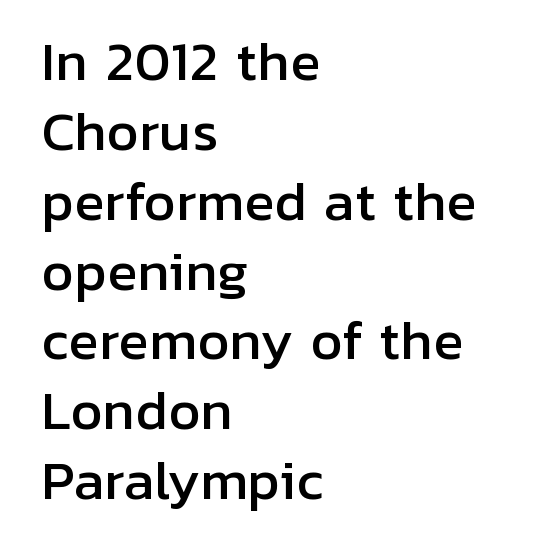
A normal amount of white space separates one row of letters from the next. The paragraph has a hard left edge and a soft right edge. Caption: standard tracking, unaltered. Style check: upright. The rendering uses natural spacing where letterforms have individual widths.
